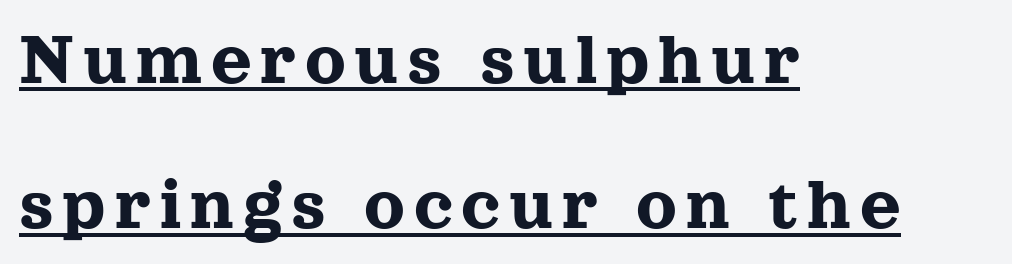
Q: Is the text italic (slanted)? A: No, it is upright.
Q: Is the typeface a serif or a sans-serif typeface? A: Serif.
Q: Is the text underlined? A: Yes.
Q: How is the paragraph aligned? A: Left-aligned.
Q: Width (condensed, normal, or wide)? A: Normal.
Q: x-height? A: Medium.
Q: Monospaced? A: No.
